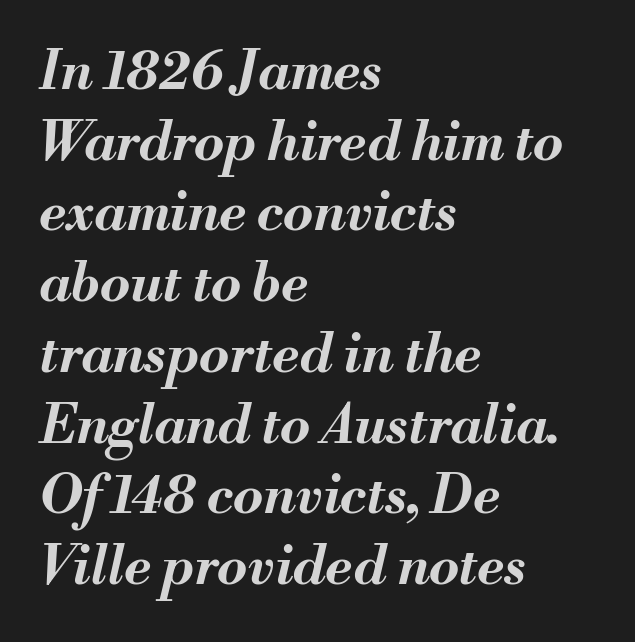
Q: Is the text bold? A: Yes.
Q: Is the text italic (slanted)? A: Yes, it leans right by about 13 degrees.
Q: Is the text underlined? A: No.
Q: How is the paragraph aligned? A: Left-aligned.
Q: Is the spacing between letters normal or unusually wide? A: Normal.
Q: Is the spacing between lines tight, normal or loose? A: Normal.
Q: Width (condensed, normal, or wide)? A: Normal.
Q: Stroke contrast? A: Medium.
Q: x-height? A: Small.
Q: Monospaced? A: No.
